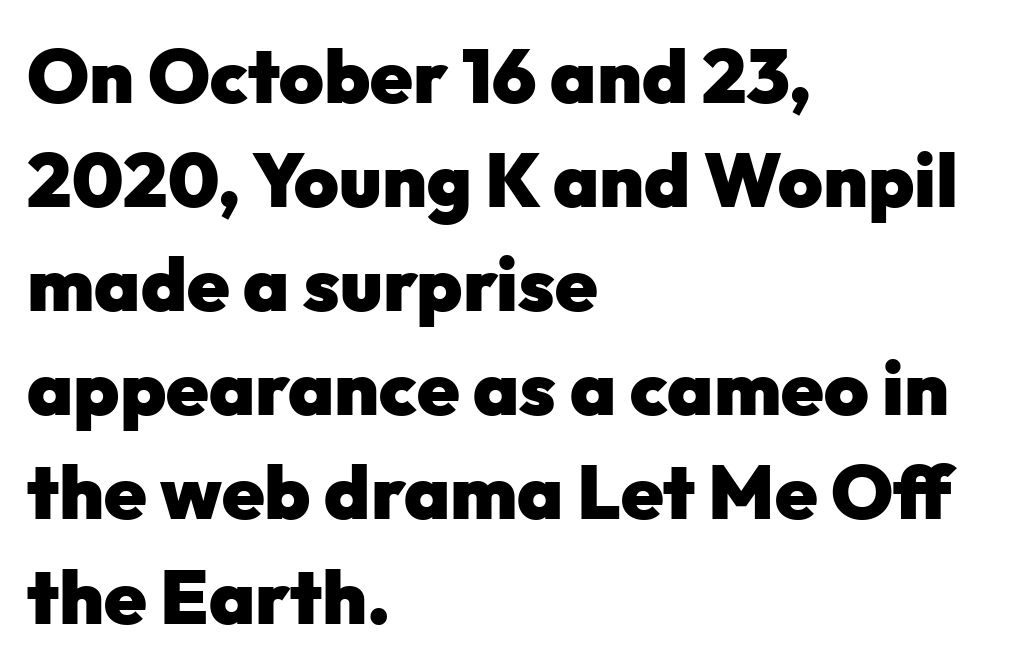
{"serif": "no", "italic": "no", "bold": "yes", "weight": "heavy", "width": "normal", "stroke_contrast": "low", "x_height": "medium", "monospaced": "no", "underline": "no", "align": "left", "line_spacing": "normal", "line_spacing_ratio": 1.37, "letter_spacing": "normal", "letter_spacing_em": 0.0, "glyph_px": 76}
